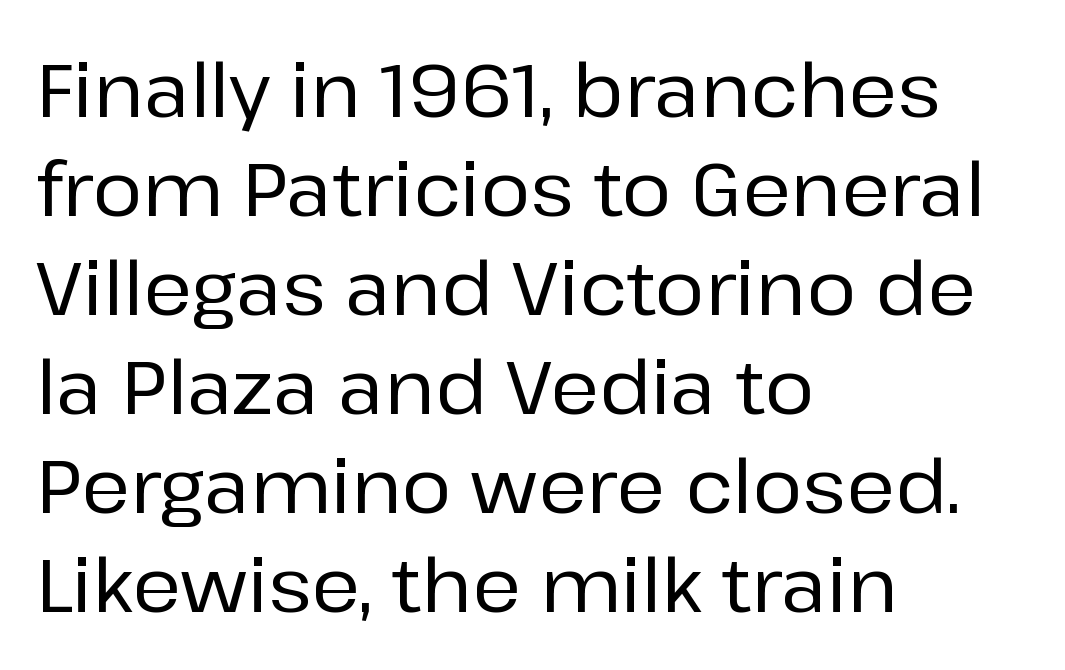
{"serif": "no", "italic": "no", "width": "normal", "stroke_contrast": "low", "x_height": "medium", "monospaced": "no", "underline": "no", "align": "left", "line_spacing": "normal", "line_spacing_ratio": 1.32, "letter_spacing": "normal", "letter_spacing_em": 0.0, "glyph_px": 75}
